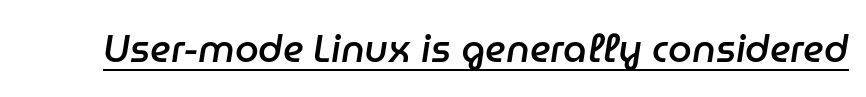
In terms of posture, this sample is oblique. Semibold letterforms, between regular and bold. The face used here is proportionally spaced, like ordinary book or web type. Characters follow at the spacing the type designer built in. Check the space under the baseline: a stroke is drawn there.
